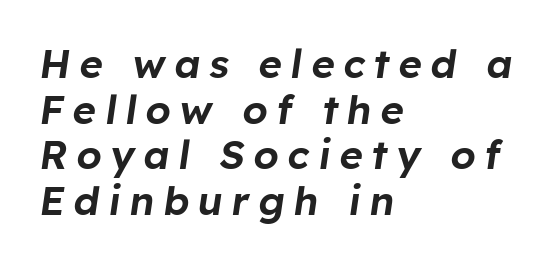
{"italic": "yes", "lean": "right", "slant_degrees": 8, "width": "normal", "stroke_contrast": "low", "x_height": "medium", "monospaced": "no", "underline": "no", "align": "left", "line_spacing": "tight", "line_spacing_ratio": 1.14, "letter_spacing": "wide", "letter_spacing_em": 0.22, "glyph_px": 40}
